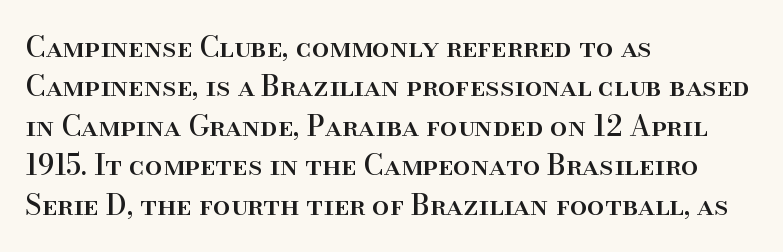
{"serif": "yes", "italic": "no", "width": "normal", "stroke_contrast": "high", "x_height": "small", "monospaced": "no", "underline": "no", "align": "left", "line_spacing": "normal", "line_spacing_ratio": 1.41, "letter_spacing": "normal", "letter_spacing_em": 0.0, "glyph_px": 28}
